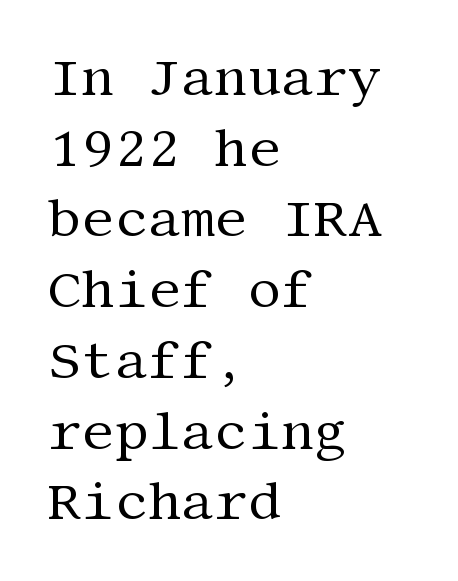
The image shows 52 px regular-weight serif type, upright; set left-aligned, normal line spacing (1.36x), normal letter spacing, not underlined; medium stroke contrast and a large x-height.
